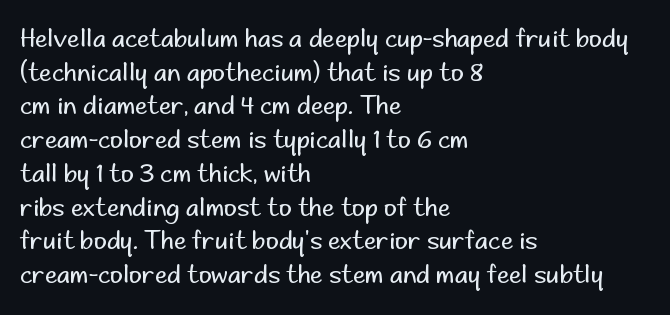
Honestly, there is no underline to notice here at all. When letters stand straight like this, we call the style roman or upright. The passage shown stacks its lines at a standard gap. Horizontal alignment here is leftward, the default for most running prose. Ink coverage per letter is moderate at most.
